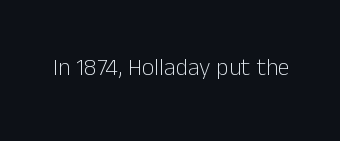
Only glyphs here, with clear space below each row. Notice how the stems are strictly vertical — no italics here. Between one letter and the next there's only the usual sliver of space. Is this a heavy cut? Hardly; it is regular or lighter.
